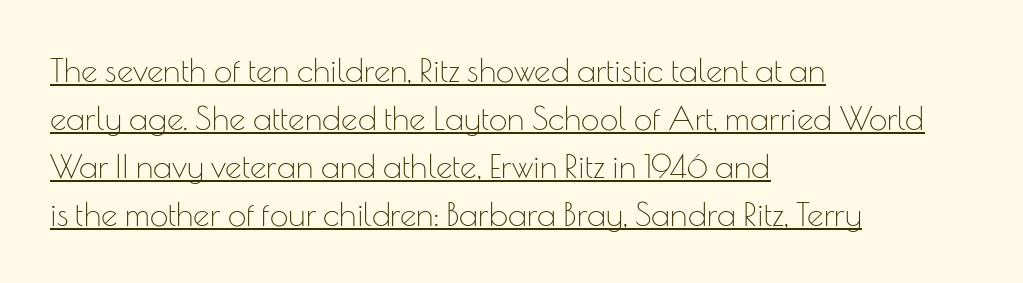
{"serif": "no", "italic": "no", "bold": "no", "weight": "thin", "width": "normal", "stroke_contrast": "low", "x_height": "small", "monospaced": "no", "underline": "yes", "align": "left", "line_spacing": "normal", "line_spacing_ratio": 1.45, "letter_spacing": "normal", "letter_spacing_em": 0.0, "glyph_px": 33}
